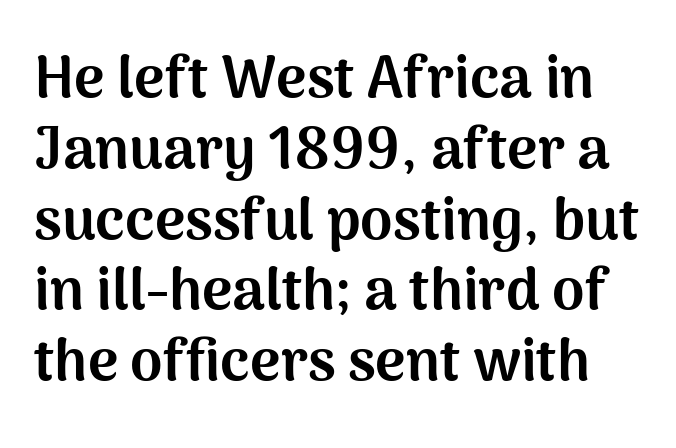
Q: Is the text bold? A: Yes.
Q: Is the text italic (slanted)? A: No, it is upright.
Q: Is the typeface a serif or a sans-serif typeface? A: Sans-serif.
Q: Is the text underlined? A: No.
Q: Is the spacing between letters normal or unusually wide? A: Normal.
Q: Width (condensed, normal, or wide)? A: Normal.
Q: Stroke contrast? A: Medium.
Q: x-height? A: Medium.
Q: Monospaced? A: No.
